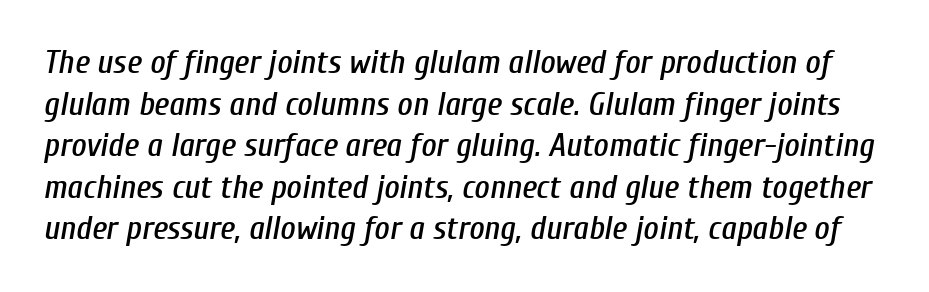
The letters are slanted; this is an italic face. This rendering features lettering with no underline. The letters sit at their default tracking, neither squeezed nor spread. Regular leading.
